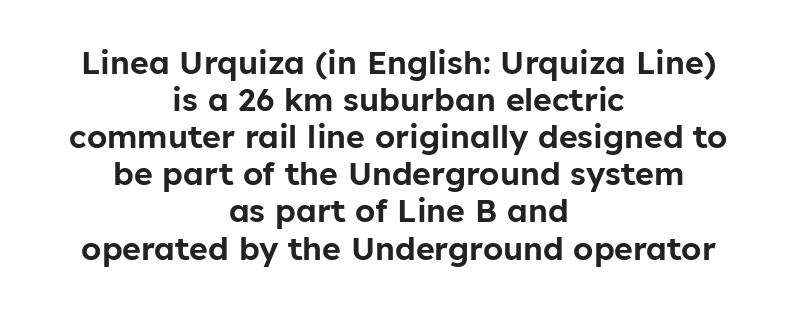
{"serif": "no", "italic": "no", "width": "normal", "stroke_contrast": "low", "x_height": "medium", "monospaced": "no", "underline": "no", "align": "center", "line_spacing_ratio": 1.16, "letter_spacing": "normal", "letter_spacing_em": 0.0, "glyph_px": 32}
